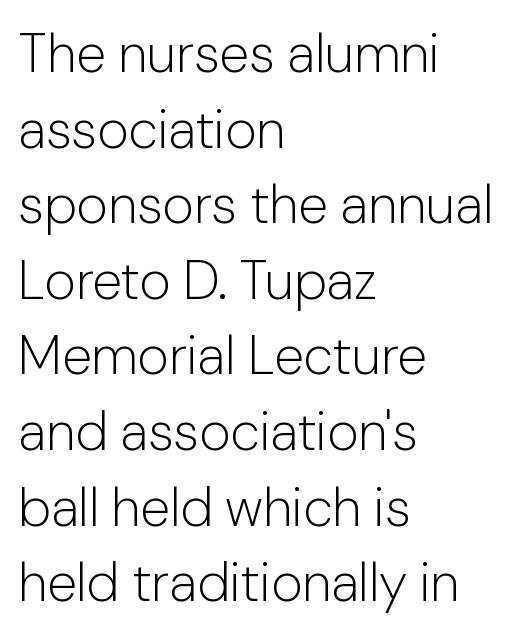
Q: Is the text bold? A: No.
Q: Is the text italic (slanted)? A: No, it is upright.
Q: Is the typeface a serif or a sans-serif typeface? A: Sans-serif.
Q: Is the text underlined? A: No.
Q: How is the paragraph aligned? A: Left-aligned.
Q: Is the spacing between letters normal or unusually wide? A: Normal.
Q: Is the spacing between lines tight, normal or loose? A: Normal.
Q: Width (condensed, normal, or wide)? A: Normal.
Q: Stroke contrast? A: Low.
Q: x-height? A: Medium.
Q: Monospaced? A: No.
